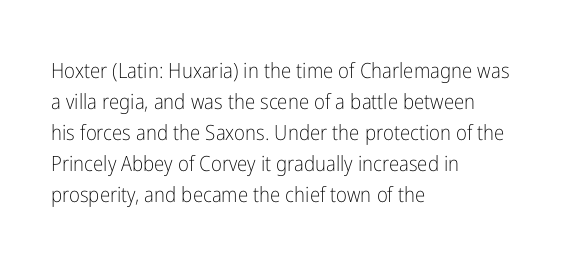
Q: Is the text bold? A: No.
Q: Is the text italic (slanted)? A: No, it is upright.
Q: Is the text underlined? A: No.
Q: How is the paragraph aligned? A: Left-aligned.
Q: Is the spacing between letters normal or unusually wide? A: Normal.
Q: Is the spacing between lines tight, normal or loose? A: Normal.
